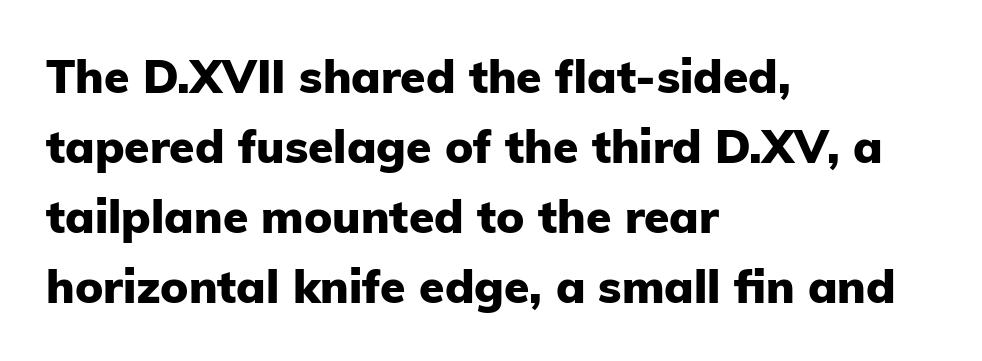
{"serif": "no", "italic": "no", "bold": "yes", "weight": "heavy", "width": "normal", "stroke_contrast": "low", "x_height": "medium", "monospaced": "no", "underline": "no", "align": "left", "line_spacing": "normal", "line_spacing_ratio": 1.52, "letter_spacing": "normal", "letter_spacing_em": 0.0, "glyph_px": 46}
